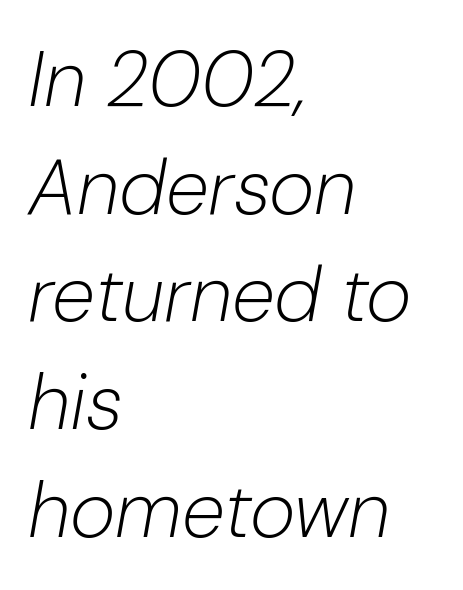
Q: Is the text bold? A: No.
Q: Is the text italic (slanted)? A: Yes, it leans right by about 10 degrees.
Q: Is the text underlined? A: No.
Q: How is the paragraph aligned? A: Left-aligned.
Q: Is the spacing between letters normal or unusually wide? A: Normal.
Q: Is the spacing between lines tight, normal or loose? A: Normal.
Q: Width (condensed, normal, or wide)? A: Normal.
Q: Stroke contrast? A: Low.
Q: x-height? A: Medium.
Q: Monospaced? A: No.
